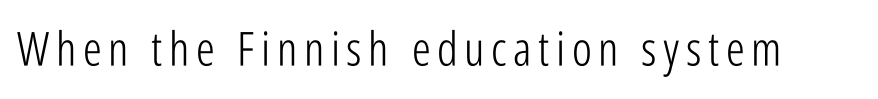
{"serif": "no", "italic": "no", "bold": "no", "weight": "light", "width": "condensed", "stroke_contrast": "low", "x_height": "medium", "monospaced": "no", "underline": "no", "glyph_px": 47}
